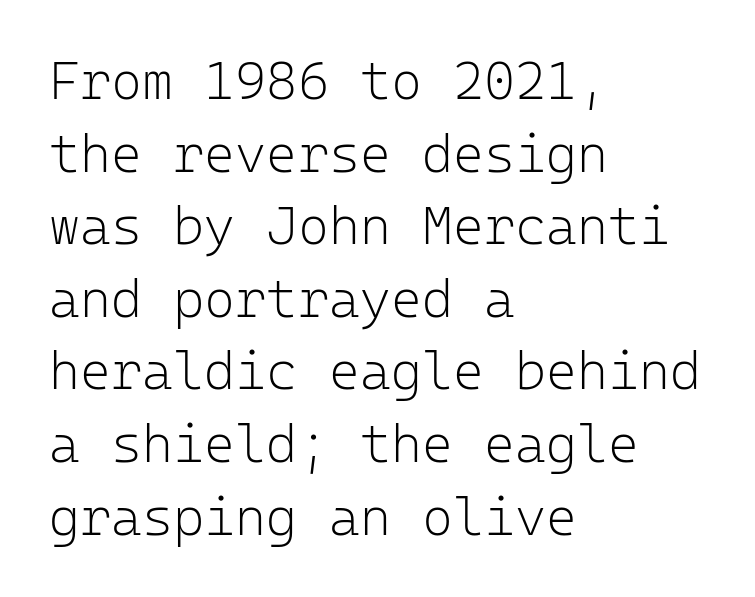
Q: Is the text bold? A: No.
Q: Is the text italic (slanted)? A: No, it is upright.
Q: Is the typeface a serif or a sans-serif typeface? A: Sans-serif.
Q: Is the text underlined? A: No.
Q: How is the paragraph aligned? A: Left-aligned.
Q: Is the spacing between letters normal or unusually wide? A: Normal.
Q: Is the spacing between lines tight, normal or loose? A: Normal.
Q: Width (condensed, normal, or wide)? A: Normal.
Q: Stroke contrast? A: Low.
Q: x-height? A: Medium.
Q: Monospaced? A: Yes.
